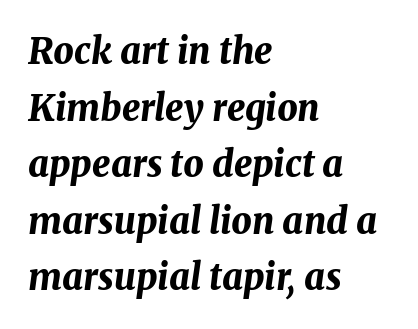
Q: Is the text bold? A: Yes.
Q: Is the text italic (slanted)? A: Yes, it leans right by about 8 degrees.
Q: Is the text underlined? A: No.
Q: How is the paragraph aligned? A: Left-aligned.
Q: Is the spacing between letters normal or unusually wide? A: Normal.
Q: Is the spacing between lines tight, normal or loose? A: Normal.
Q: Width (condensed, normal, or wide)? A: Normal.
Q: Stroke contrast? A: Medium.
Q: x-height? A: Medium.
Q: Monospaced? A: No.
